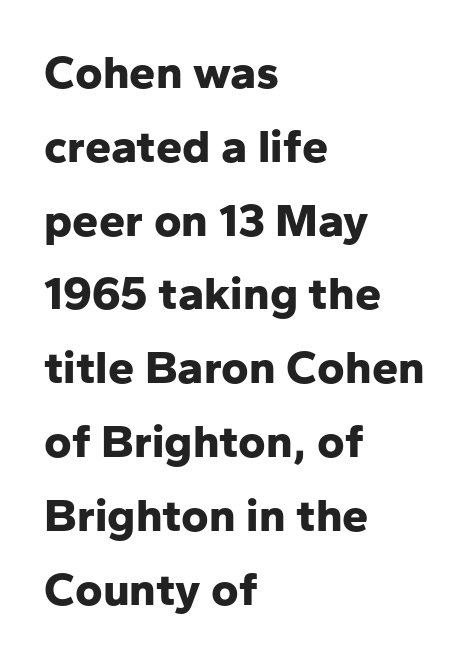
To sum up the face: it is a sans, with no serifs. The zone under the glyphs is completely vacant. Quick note: not italic, upright. The passage shown is emphatically bold.
